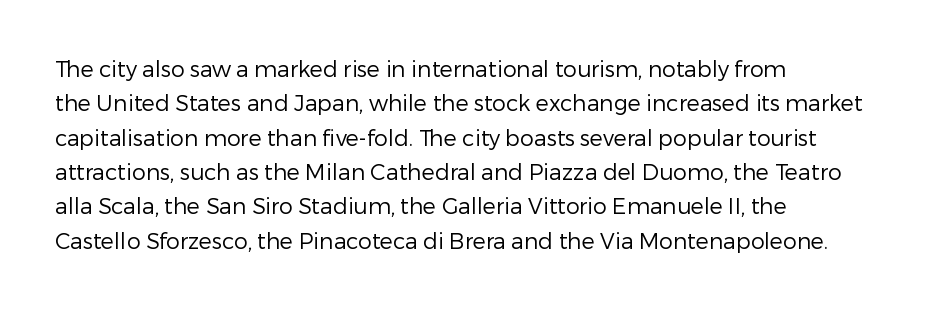
The image shows 22 px text type, upright; set left-aligned, normal line spacing (1.56x), normal letter spacing, not underlined.
